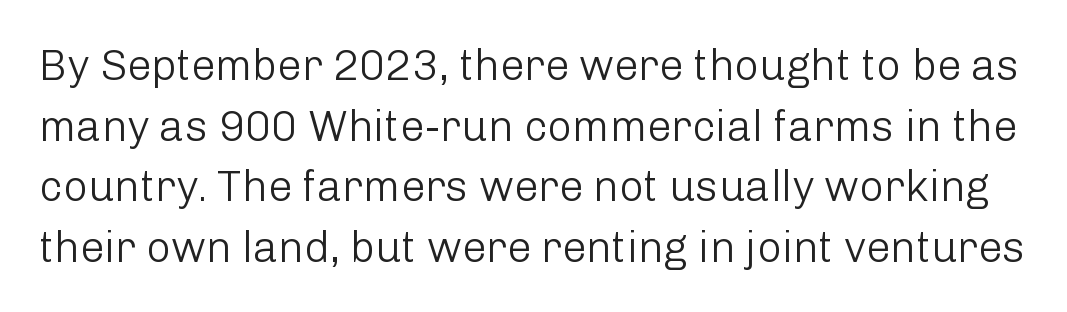
The image shows 43 px light sans-serif type, upright; set normal line spacing (1.41x), normal letter spacing, not underlined; low stroke contrast and a medium x-height.
